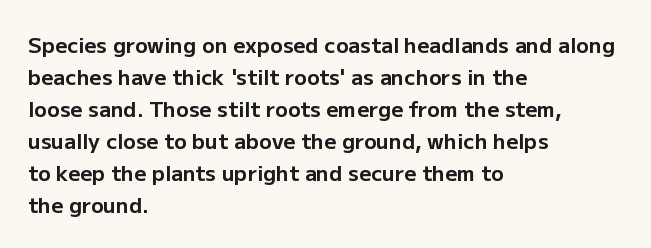
The image shows 21 px bold type, upright; set left-aligned, normal line spacing (1.52x), normal letter spacing, not underlined.
